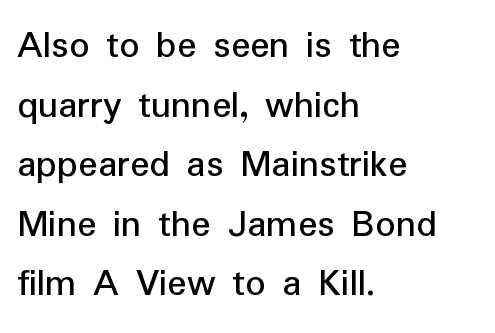
Q: Is the text italic (slanted)? A: No, it is upright.
Q: Is the typeface a serif or a sans-serif typeface? A: Sans-serif.
Q: Is the text underlined? A: No.
Q: How is the paragraph aligned? A: Left-aligned.
Q: Is the spacing between letters normal or unusually wide? A: Normal.
Q: Is the spacing between lines tight, normal or loose? A: Normal.
Q: Width (condensed, normal, or wide)? A: Normal.
Q: Stroke contrast? A: Low.
Q: x-height? A: Medium.
Q: Monospaced? A: No.
